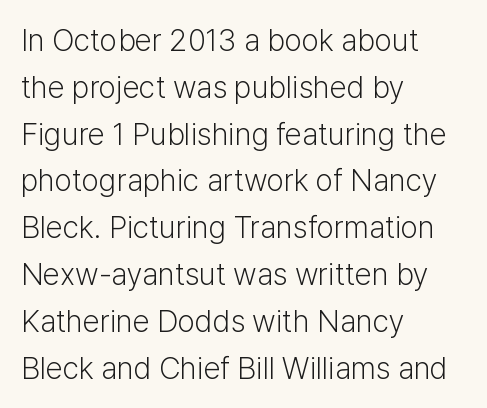
{"serif": "no", "italic": "no", "bold": "no", "weight": "light", "width": "normal", "stroke_contrast": "low", "x_height": "medium", "monospaced": "no", "underline": "no", "align": "left", "line_spacing": "normal", "line_spacing_ratio": 1.51, "letter_spacing": "normal", "letter_spacing_em": 0.0, "glyph_px": 31}
